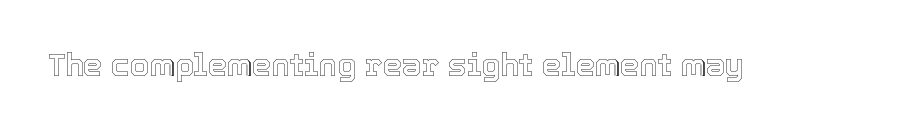
Is there any slant? The stems are plumb. Is this a fixed-width face? No — the glyphs have proportional, varying widths. Look at the tracking — it's just the regular setting, nothing added. Quick note: underline off.
